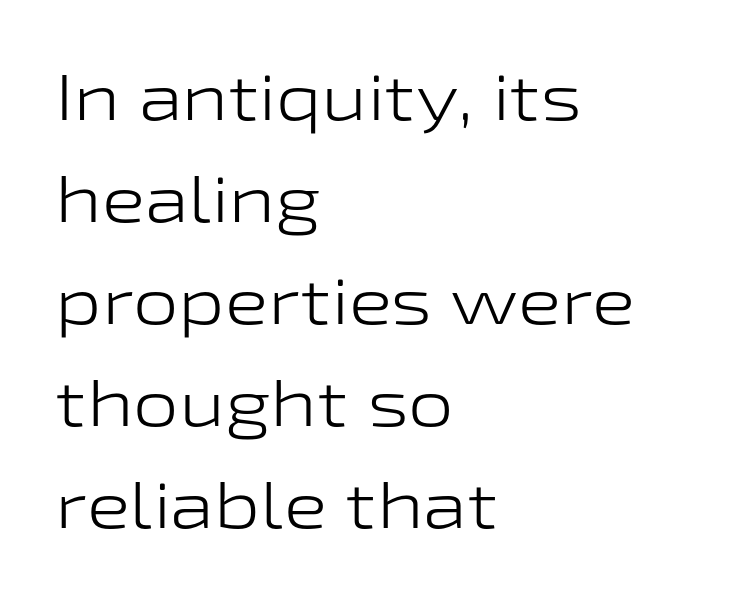
The image shows 65 px light, wide sans-serif type, upright; set left-aligned, normal line spacing (1.57x), normal letter spacing, not underlined; low stroke contrast and a medium x-height.
